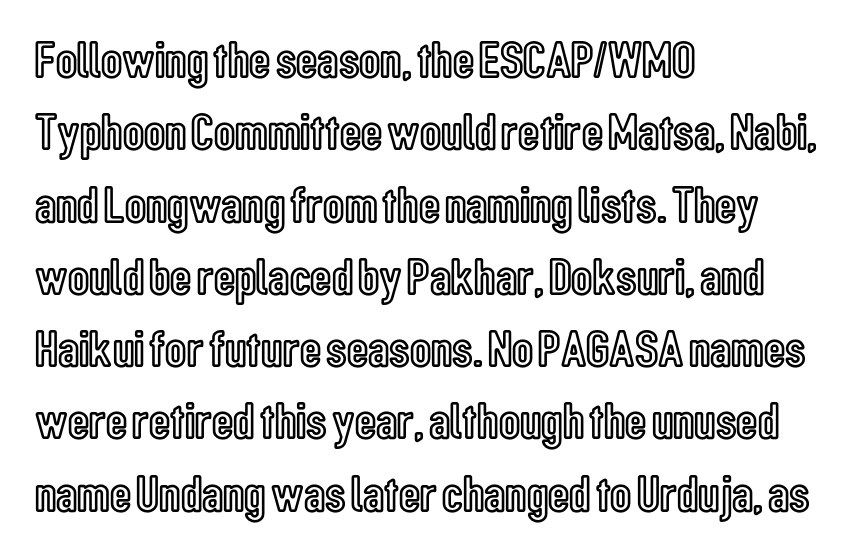
{"italic": "no", "width": "condensed", "x_height": "medium", "monospaced": "no", "underline": "no", "align": "left", "line_spacing": "normal", "line_spacing_ratio": 1.39, "letter_spacing": "normal", "letter_spacing_em": 0.0, "glyph_px": 52}
